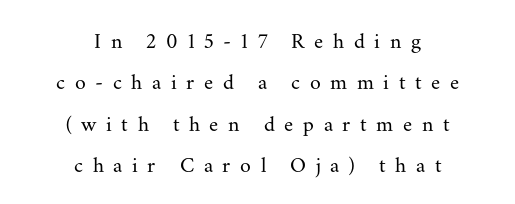
Summary of weight: not heavy and not bold. Notice how the passage keeps no hard edge, just a central spine. Posture: upright roman. The gaps between neighbouring characters are conspicuously large.
